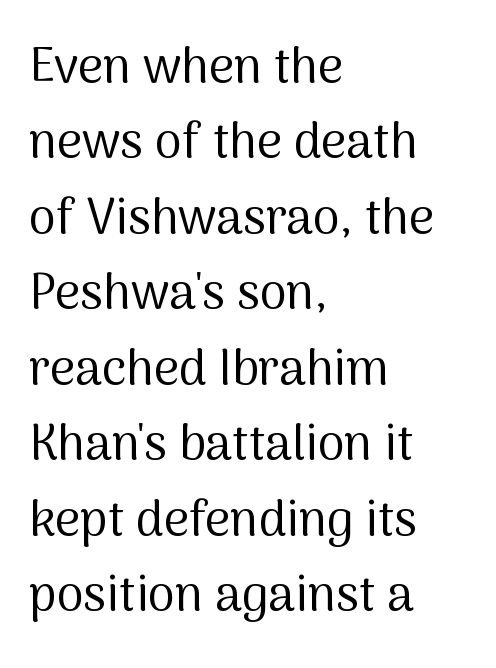
The image shows 49 px regular-weight sans-serif type, upright; set left-aligned, normal line spacing (1.54x), normal letter spacing, not underlined; medium stroke contrast and a medium x-height.
